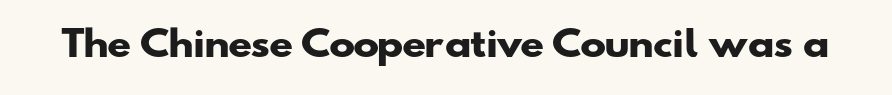
The image shows 35 px heavy, wide sans-serif type; set normal letter spacing, not underlined; low stroke contrast and a small x-height.
